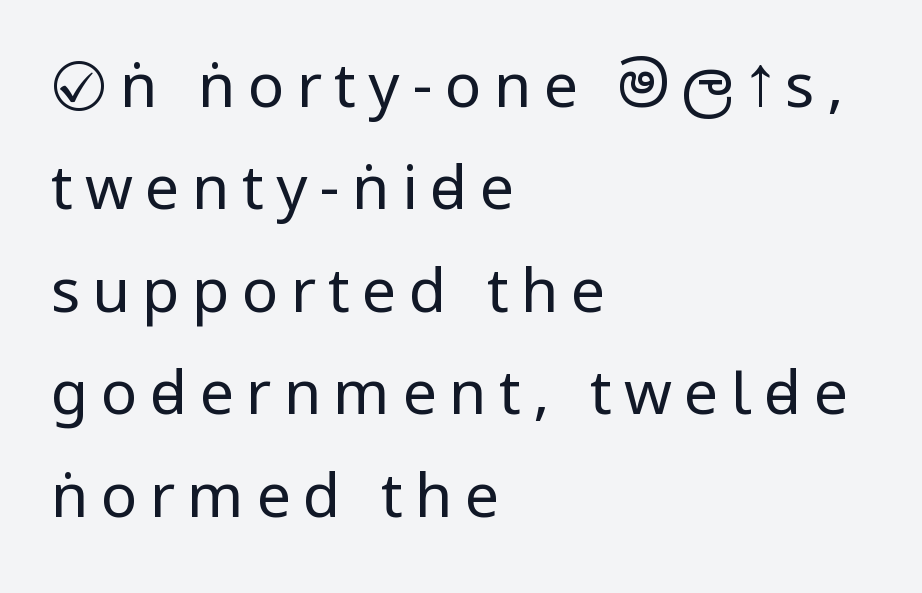
The vertical gap from one line to the next is medium. Classification — sans serif. Type without underlining. How are the letters spaced? Widely, with obvious added tracking. Short and long lines alike share a common starting point at left.
